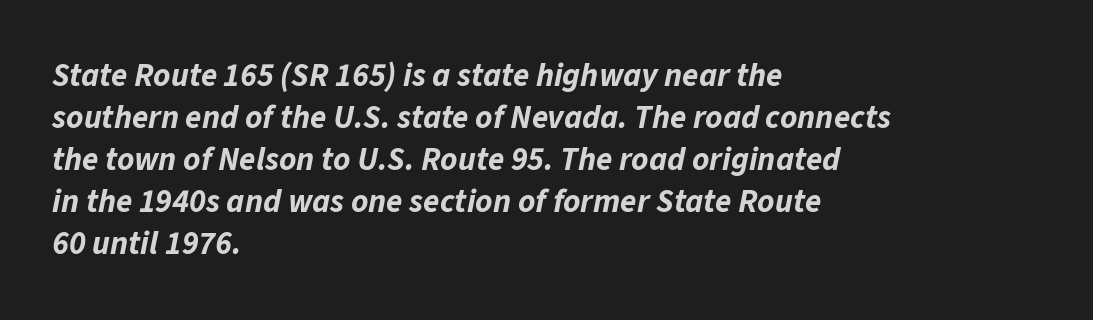
{"italic": "yes", "lean": "right", "slant_degrees": 11, "bold": "yes", "weight": "bold", "width": "normal", "stroke_contrast": "low", "x_height": "medium", "monospaced": "no", "underline": "no", "align": "left", "line_spacing": "normal", "line_spacing_ratio": 1.27, "letter_spacing": "normal", "letter_spacing_em": 0.0, "glyph_px": 33}
